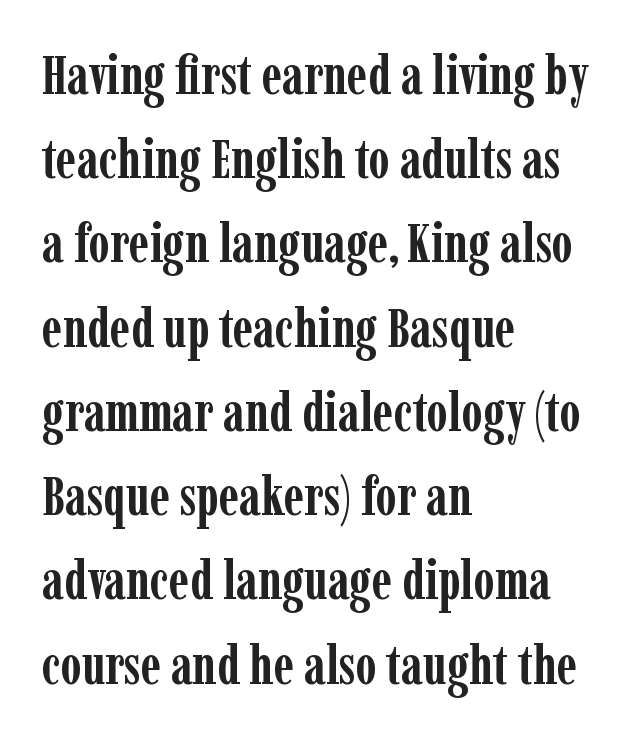
{"serif": "yes", "italic": "no", "bold": "yes", "weight": "semibold", "width": "condensed", "stroke_contrast": "low", "x_height": "medium", "monospaced": "no", "underline": "no", "align": "left", "line_spacing": "normal", "line_spacing_ratio": 1.56, "letter_spacing": "normal", "letter_spacing_em": 0.0, "glyph_px": 54}
